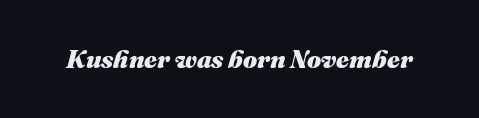
Q: Is the text bold? A: Yes.
Q: Is the text italic (slanted)? A: Yes, it leans right by about 16 degrees.
Q: Is the text underlined? A: No.
Q: Is the spacing between letters normal or unusually wide? A: Normal.
